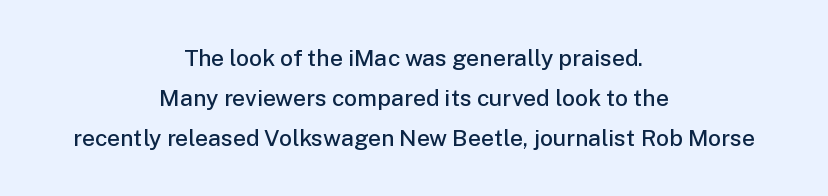
{"italic": "no", "bold": "semi", "underline": "no", "align": "center", "line_spacing_ratio": 1.73, "letter_spacing": "normal", "letter_spacing_em": 0.0, "glyph_px": 23}
